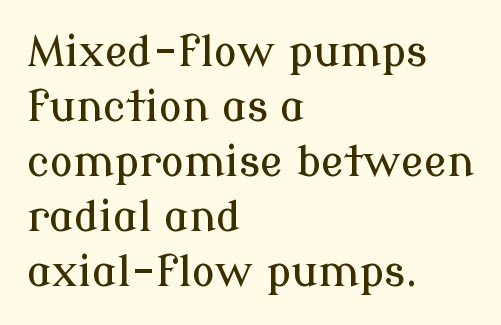
Beneath every word, the page is bare. The gaps between neighbouring characters are ordinary and unremarkable. Vertically, the passage feels balanced, rows spaced as you'd expect. Horizontally, the lines are justified to the leading edge only. Stroke terminals: seriffed.
